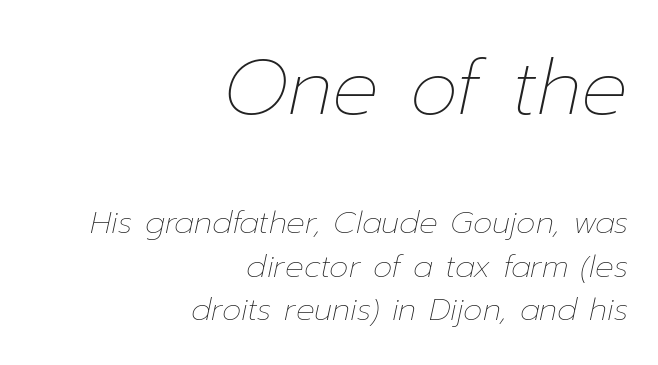
Weight: regular or lighter. Only glyphs here, with clear space below each row. The letters are slanted; this is an italic face. Visually, the top section dominates because its glyphs are scaled up.
